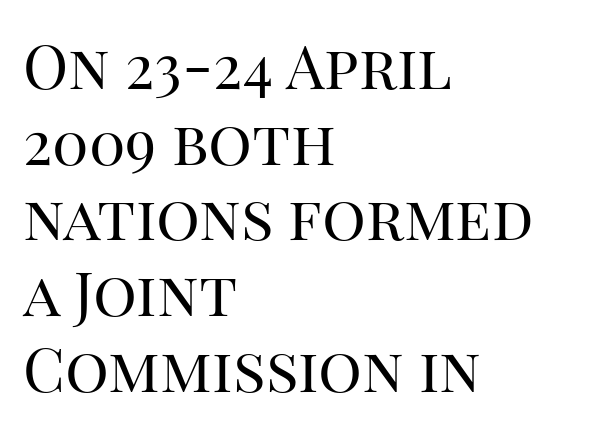
The image shows 61 px regular-weight serif type, upright; set left-aligned, line spacing 1.24x, normal letter spacing, not underlined; high stroke contrast and a large x-height.
